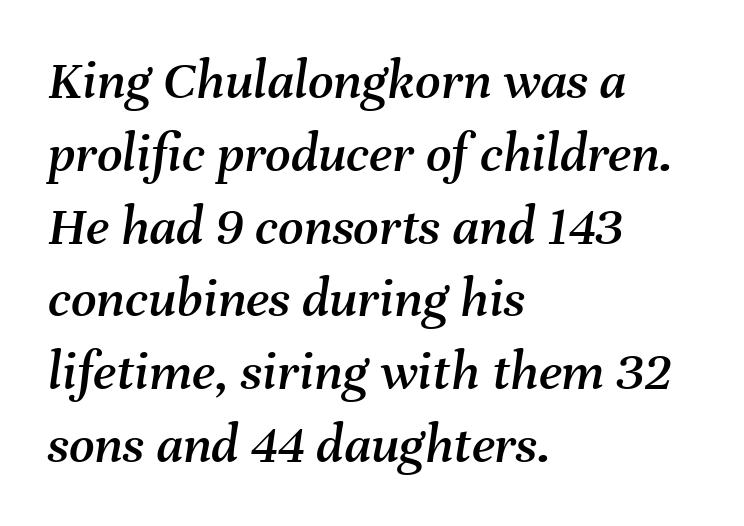
Q: Is the text italic (slanted)? A: Yes, it leans right by about 8 degrees.
Q: Is the text underlined? A: No.
Q: How is the paragraph aligned? A: Left-aligned.
Q: Is the spacing between letters normal or unusually wide? A: Normal.
Q: Is the spacing between lines tight, normal or loose? A: Normal.
Q: Width (condensed, normal, or wide)? A: Normal.
Q: Stroke contrast? A: Medium.
Q: x-height? A: Medium.
Q: Monospaced? A: No.
